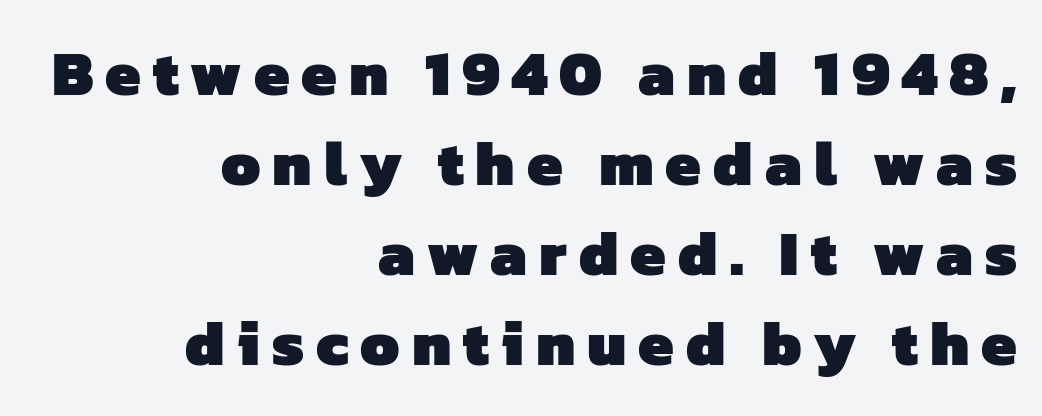
Unlike a traditional serif, this face leaves its strokes unadorned. Vertical spacing — default. Compared with a flush-left layout, this one pins lines to the opposite, right side. The passage shown is typed in a proportional face where columns would drift.
